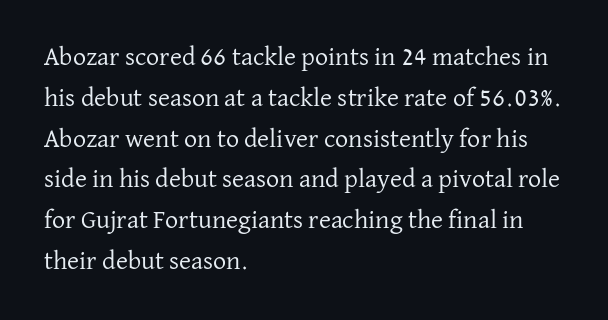
The image shows 26 px text type, upright; set left-aligned, normal line spacing (1.57x), normal letter spacing, not underlined.
